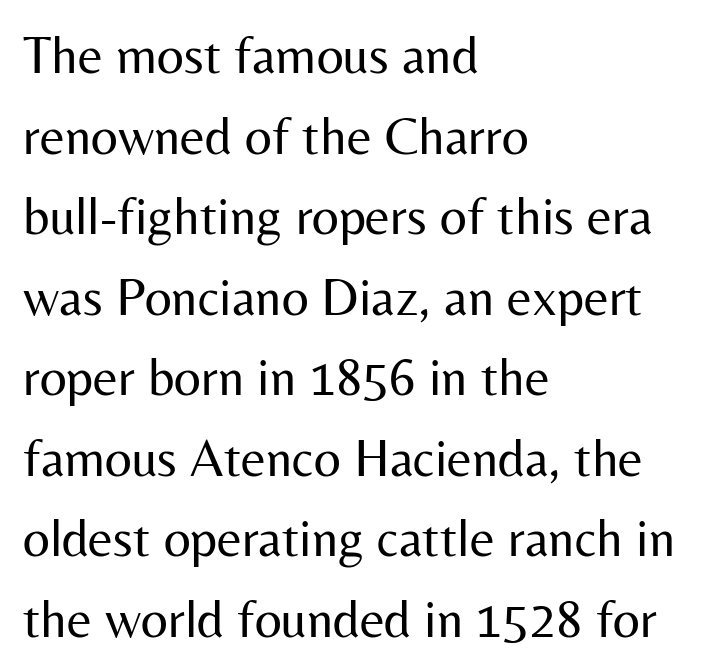
Q: Is the text bold? A: No.
Q: Is the text italic (slanted)? A: No, it is upright.
Q: Is the typeface a serif or a sans-serif typeface? A: Sans-serif.
Q: Is the text underlined? A: No.
Q: How is the paragraph aligned? A: Left-aligned.
Q: Is the spacing between letters normal or unusually wide? A: Normal.
Q: Is the spacing between lines tight, normal or loose? A: Normal.
Q: Width (condensed, normal, or wide)? A: Normal.
Q: Stroke contrast? A: Medium.
Q: x-height? A: Medium.
Q: Monospaced? A: No.
